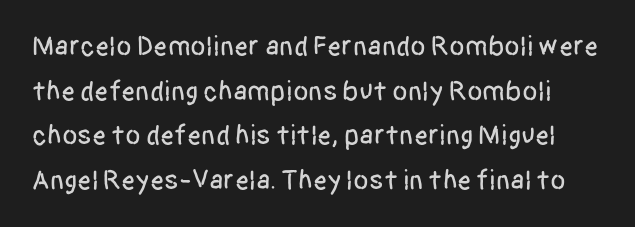
Underlining? Definitely not there. Does the lettering tilt? It doesn't — this is upright. Vertically, the passage feels balanced, rows spaced as you'd expect. The face used here is a sans, in the tradition of grotesques and geometrics. Character widths vary here, with narrow letters taking less room than wide ones.
